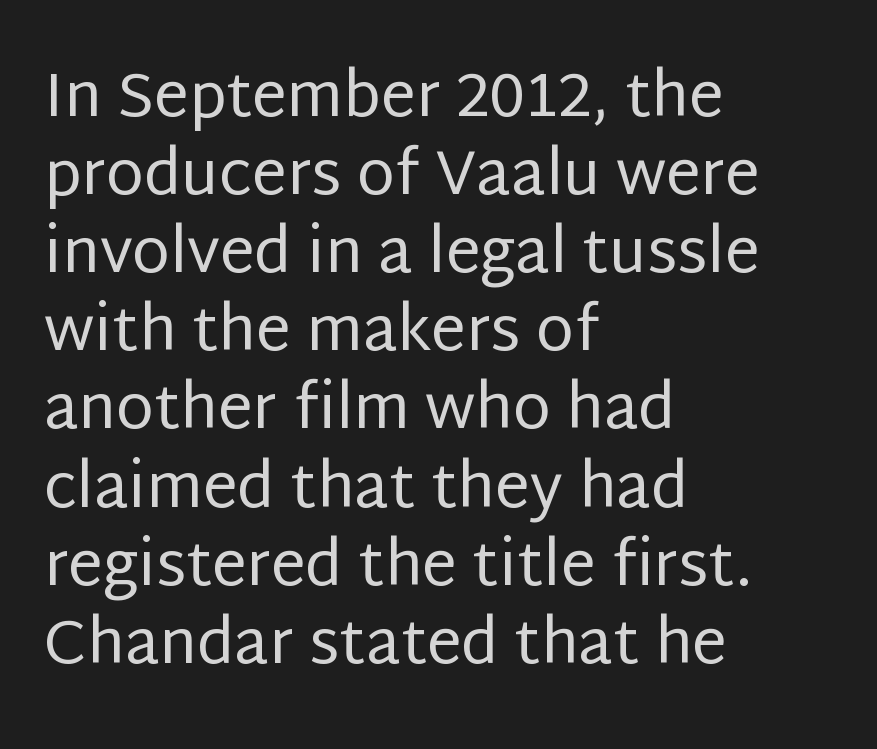
This sample has the flowing, uneven cadence of proportional lettering. Regarding leading, the lines here are spaced in the standard way. The type family on display is of the sans-serif kind. Students, note that the glyphs here touch the page at normal intervals.
